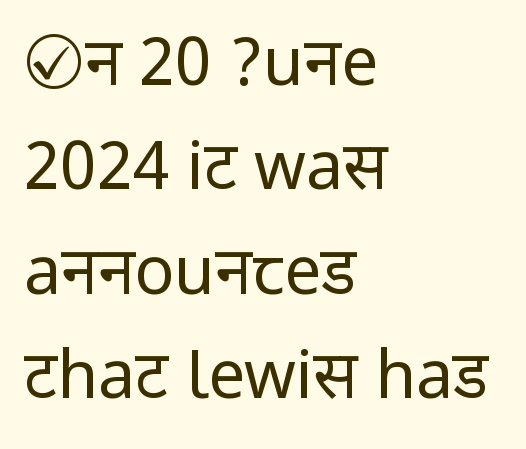
Note: no serifs on the glyphs. Does extra space separate the letters? No, they use regular spacing. The font sits on the lighter half of the weight spectrum, regular included. When letters stand straight like this, we call the style roman or upright.
